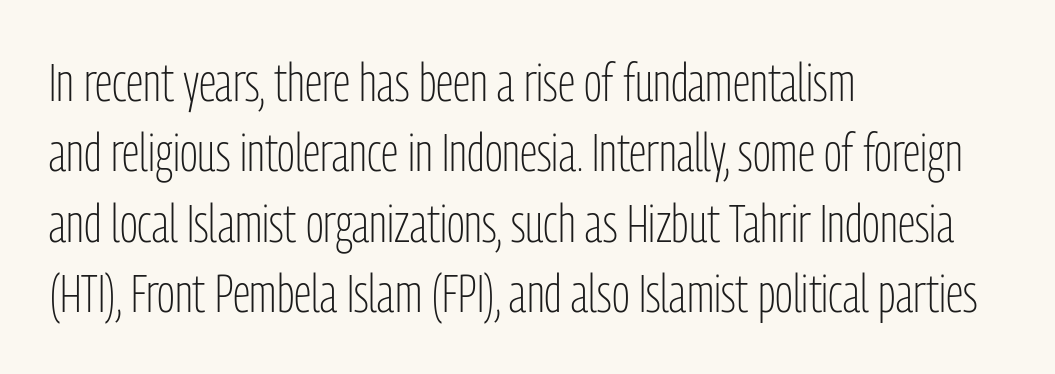
The image shows 53 px light, condensed sans-serif type, upright; set left-aligned, normal line spacing (1.33x), normal letter spacing, not underlined; low stroke contrast and a medium x-height.
